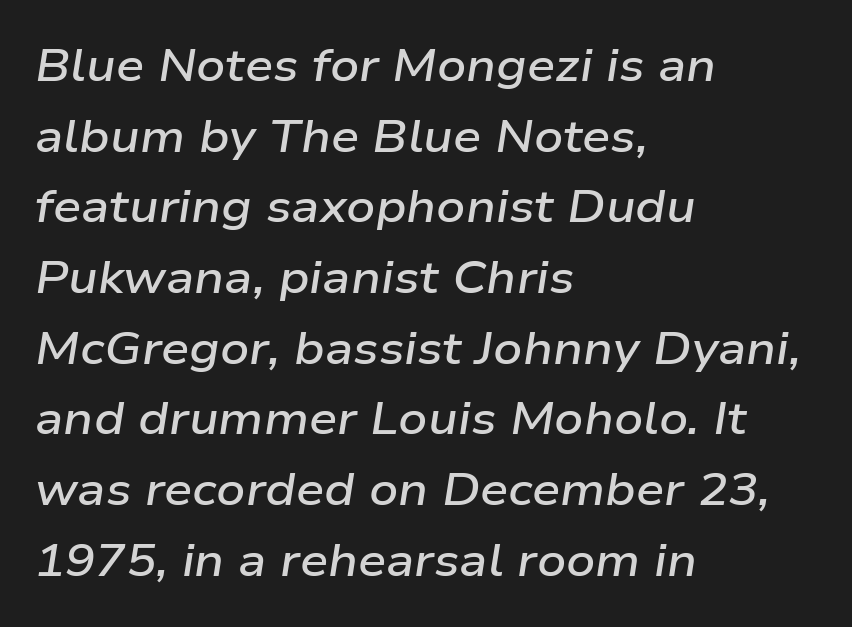
The image shows 45 px semibold, wide type, italic (leaning right); set left-aligned, normal line spacing (1.57x), normal letter spacing, not underlined; low stroke contrast and a medium x-height.
